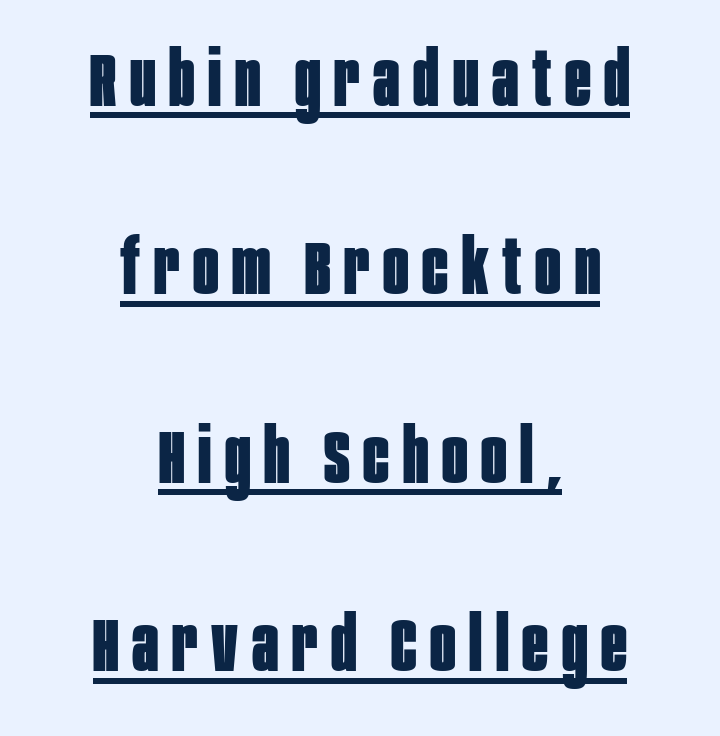
The image shows 76 px bold, condensed sans-serif type, upright; set centered, loose line spacing (2.48x), underlined; low stroke contrast and a large x-height.
